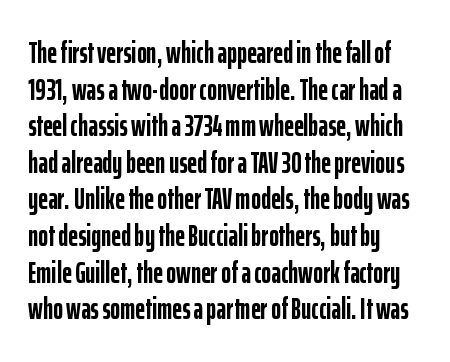
{"serif": "no", "italic": "no", "bold": "yes", "weight": "semibold", "width": "condensed", "stroke_contrast": "low", "x_height": "medium", "monospaced": "no", "underline": "no", "align": "left", "line_spacing_ratio": 1.22, "letter_spacing": "normal", "letter_spacing_em": 0.0, "glyph_px": 30}
